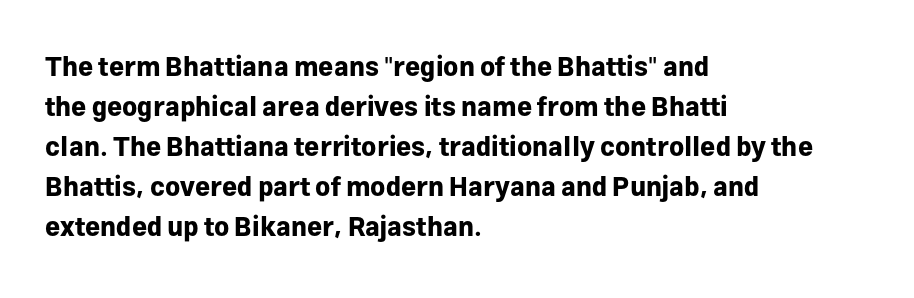
Q: Is the text bold? A: Yes.
Q: Is the text italic (slanted)? A: No, it is upright.
Q: Is the text underlined? A: No.
Q: How is the paragraph aligned? A: Left-aligned.
Q: Is the spacing between letters normal or unusually wide? A: Normal.
Q: Is the spacing between lines tight, normal or loose? A: Normal.
